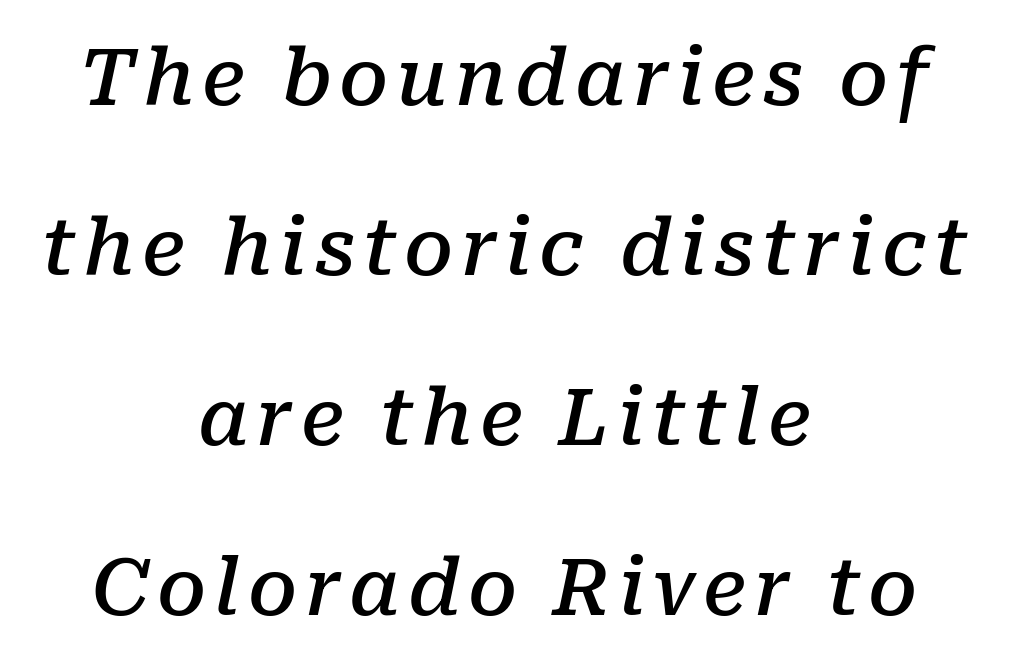
Q: Is the text bold? A: Semi-bold.
Q: Is the text italic (slanted)? A: Yes, it leans right by about 10 degrees.
Q: Is the typeface a serif or a sans-serif typeface? A: Serif.
Q: Is the text underlined? A: No.
Q: How is the paragraph aligned? A: Centered.
Q: Is the spacing between lines tight, normal or loose? A: Loose.
Q: Width (condensed, normal, or wide)? A: Normal.
Q: Stroke contrast? A: Low.
Q: x-height? A: Medium.
Q: Monospaced? A: No.
